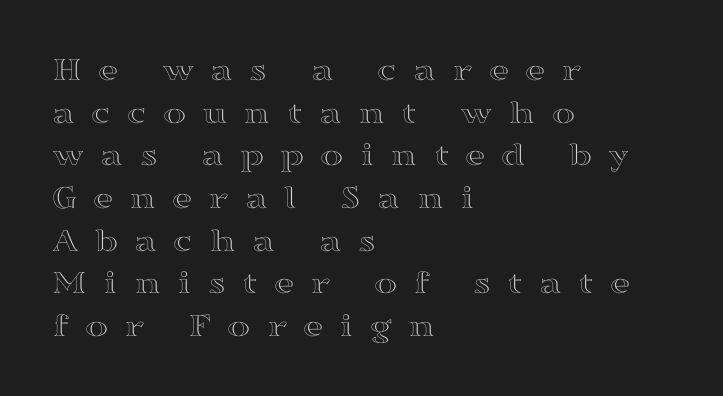
Q: Is the text italic (slanted)? A: No, it is upright.
Q: Is the text underlined? A: No.
Q: How is the paragraph aligned? A: Left-aligned.
Q: Is the spacing between letters normal or unusually wide? A: Unusually wide.
Q: Width (condensed, normal, or wide)? A: Wide.
Q: x-height? A: Medium.
Q: Monospaced? A: No.
